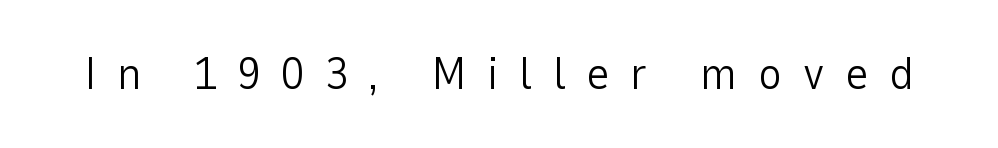
Q: Is the text bold? A: No.
Q: Is the text italic (slanted)? A: No, it is upright.
Q: Is the typeface a serif or a sans-serif typeface? A: Sans-serif.
Q: Is the text underlined? A: No.
Q: Is the spacing between letters normal or unusually wide? A: Unusually wide.
Q: Width (condensed, normal, or wide)? A: Normal.
Q: Stroke contrast? A: Low.
Q: x-height? A: Medium.
Q: Monospaced? A: No.
